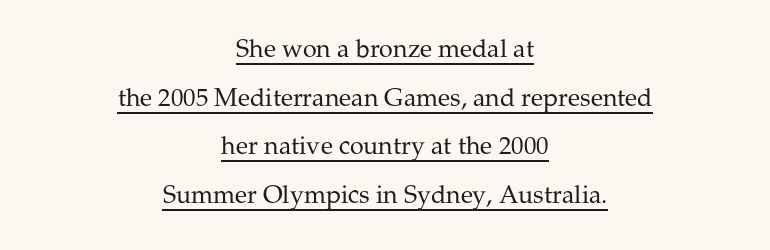
{"italic": "no", "bold": "no", "underline": "yes", "align": "center", "line_spacing": "loose", "line_spacing_ratio": 1.95, "letter_spacing": "normal", "letter_spacing_em": 0.0, "glyph_px": 25}
